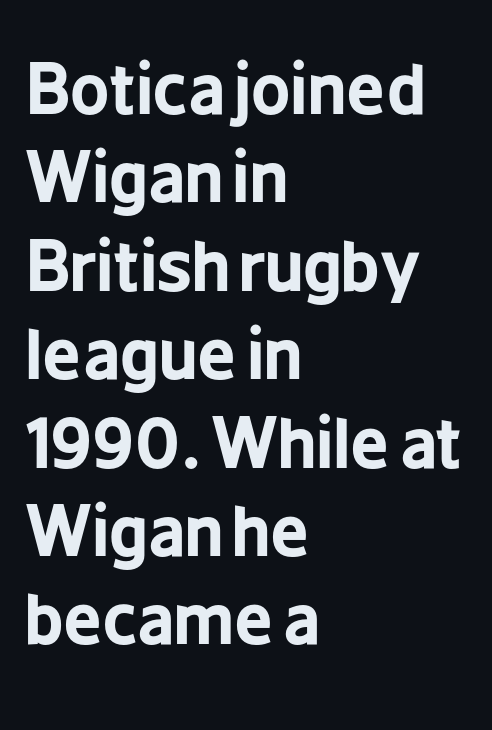
Here the designer chose a conventional face with non-uniform glyph widths. Compared with an ordinary text face, these strokes are far heavier — a full bold. Inter-character spacing is left at the font's built-in metrics. The compositor pushed each line to the left boundary. This is sans-serif lettering, the kind often seen on screens and signage. Quick note: not italic, upright.
